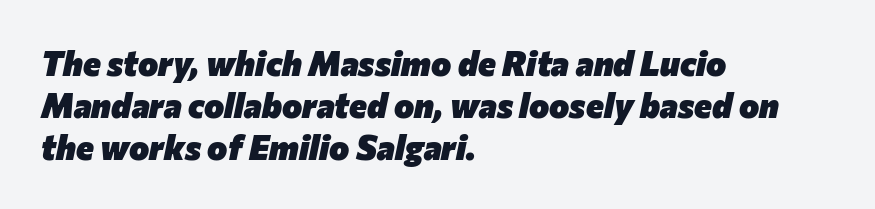
{"italic": "yes", "lean": "right", "slant_degrees": 12, "bold": "yes", "weight": "heavy", "width": "normal", "stroke_contrast": "low", "x_height": "medium", "monospaced": "no", "underline": "no", "align": "left", "line_spacing_ratio": 1.24, "letter_spacing": "normal", "letter_spacing_em": 0.0, "glyph_px": 34}
